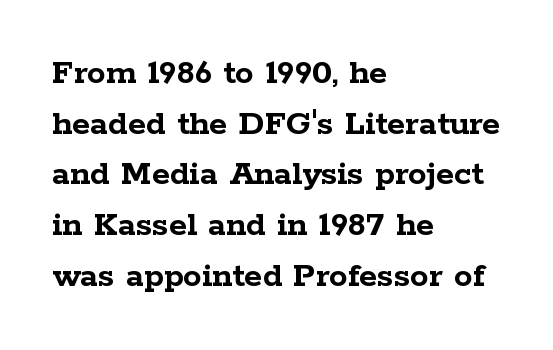
This sample uses an upright cut, with every glyph sitting square on the baseline. In terms of letterform style, serifs are clearly present. This is heavy type, rendered in bold. Descenders hang freely into open space.
